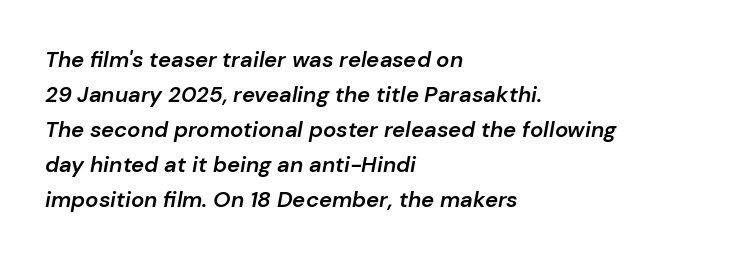
{"italic": "yes", "lean": "right", "slant_degrees": 10, "bold": "semi", "underline": "no", "align": "left", "line_spacing": "normal", "line_spacing_ratio": 1.59, "letter_spacing": "normal", "letter_spacing_em": 0.0, "glyph_px": 22}
